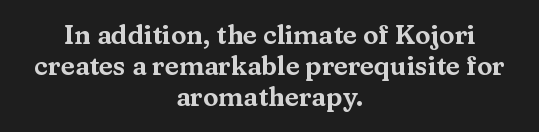
The image shows 26 px text type, upright; set centered, line spacing 1.2x, normal letter spacing, not underlined.
